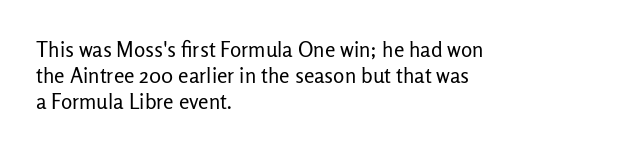
The typography opts for an upright posture over an oblique one. Unmarked baselines from the first word to the last. Students, note that the glyphs here touch the page at normal intervals. Which margin do the lines hug? The left one — the right edge is uneven. The typesetting does not lean heavy: it is not bold.
